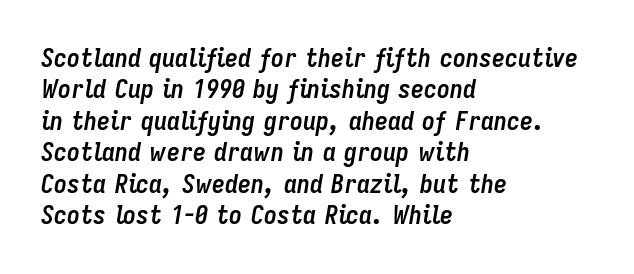
Q: Is the text bold? A: Yes.
Q: Is the text italic (slanted)? A: Yes, it leans right by about 9 degrees.
Q: Is the text underlined? A: No.
Q: How is the paragraph aligned? A: Left-aligned.
Q: Is the spacing between letters normal or unusually wide? A: Normal.
